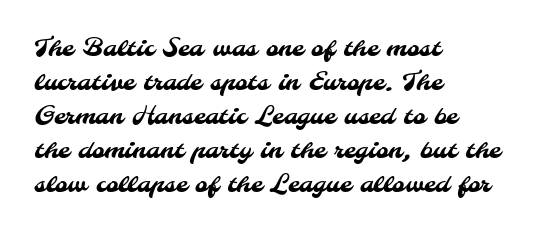
The image shows 24 px text type; set left-aligned, normal line spacing (1.42x), normal letter spacing, not underlined.
